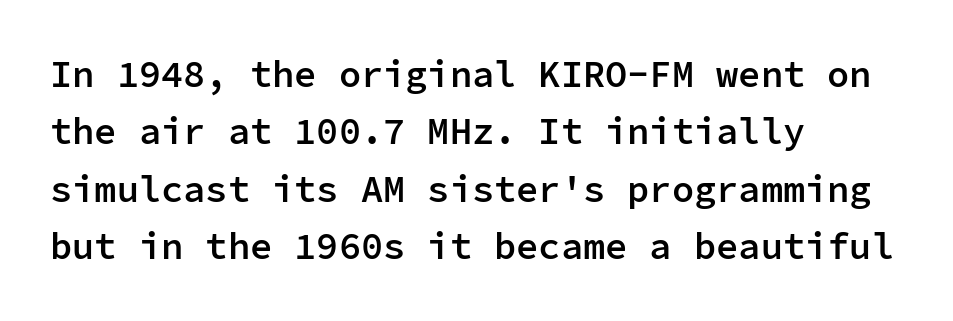
{"serif": "no", "italic": "no", "bold": "semi", "weight": "semibold", "width": "normal", "stroke_contrast": "low", "x_height": "medium", "monospaced": "yes", "underline": "no", "align": "left", "line_spacing": "normal", "line_spacing_ratio": 1.55, "letter_spacing": "normal", "letter_spacing_em": 0.0, "glyph_px": 37}
